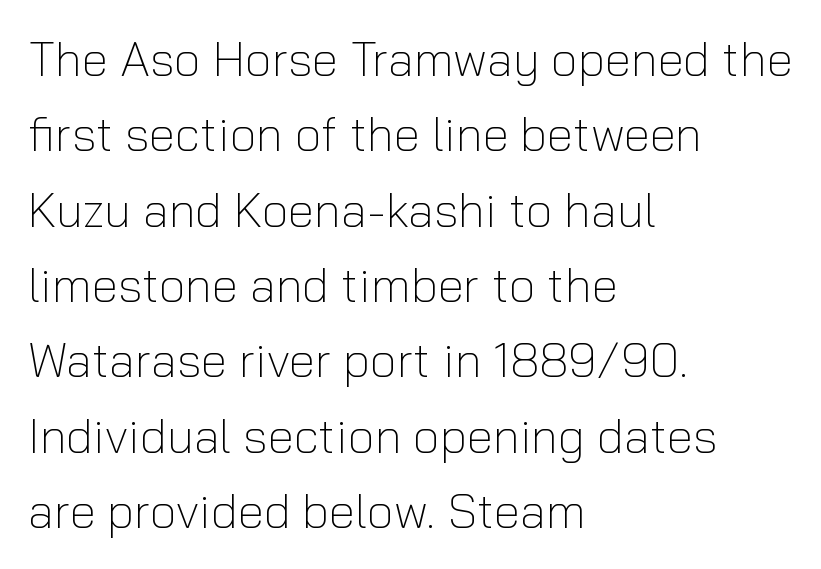
{"serif": "no", "italic": "no", "bold": "no", "weight": "light", "width": "normal", "stroke_contrast": "low", "x_height": "medium", "monospaced": "no", "underline": "no", "align": "left", "line_spacing": "normal", "line_spacing_ratio": 1.57, "letter_spacing": "normal", "letter_spacing_em": 0.0, "glyph_px": 48}
